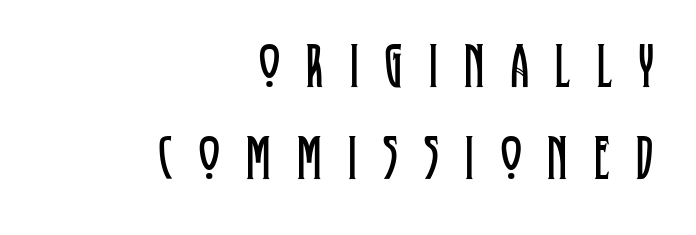
{"serif": "yes", "italic": "no", "bold": "no", "weight": "regular", "width": "condensed", "stroke_contrast": "low", "x_height": "large", "monospaced": "no", "underline": "no", "align": "right", "line_spacing": "normal", "line_spacing_ratio": 1.46, "letter_spacing": "wide", "letter_spacing_em": 0.42, "glyph_px": 63}
